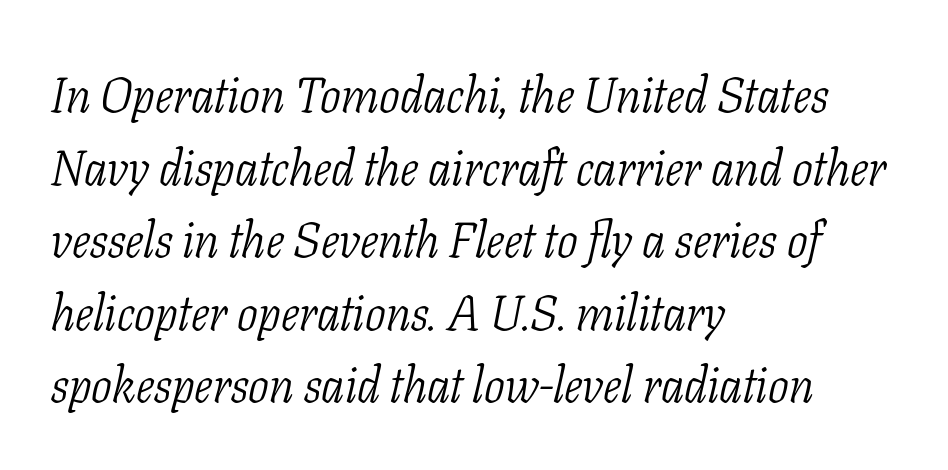
This rendering employs a face with finishing strokes, i.e., a serif. Each row of text sits above clean, open space. The letters look calm and open, with moderate or lighter stems. Vertical spacing — default. A typesetter would call this proportional, since set widths differ per character.
